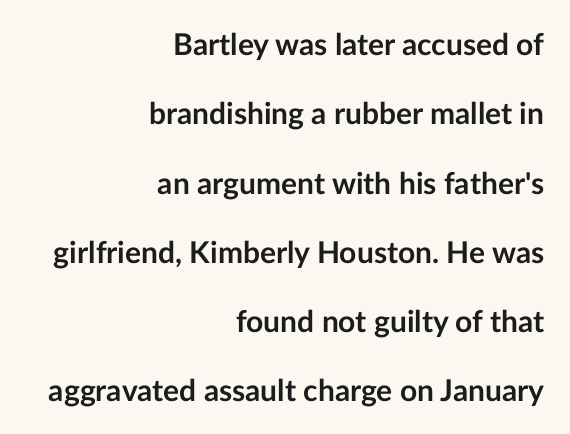
Letters rest on an invisible, unmarked baseline. The letterforms sit shoulder to shoulder at normal distance. Leading: increased. The type family on display is of the sans-serif kind. The face used here is proportionally spaced, like ordinary book or web type. Alignment: flush right.
